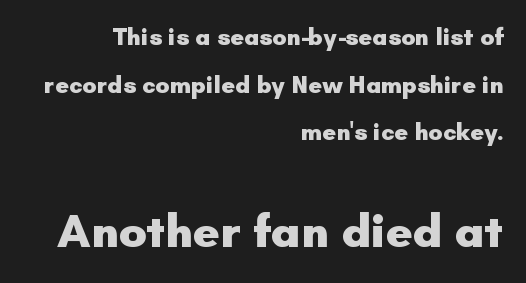
Q: Is the text bold? A: Yes.
Q: Is the text italic (slanted)? A: No, it is upright.
Q: Is the typeface a serif or a sans-serif typeface? A: Sans-serif.
Q: Is the text underlined? A: No.
Q: How is the paragraph aligned? A: Right-aligned.
Q: Is the spacing between letters normal or unusually wide? A: Normal.
Q: Is the spacing between lines tight, normal or loose? A: Loose.
Q: Which block of text is set in a larger size, the first (top) or the second (bottom)? A: The second (bottom) one.
Q: Width (condensed, normal, or wide)? A: Normal.
Q: Stroke contrast? A: Low.
Q: x-height? A: Small.
Q: Monospaced? A: No.
